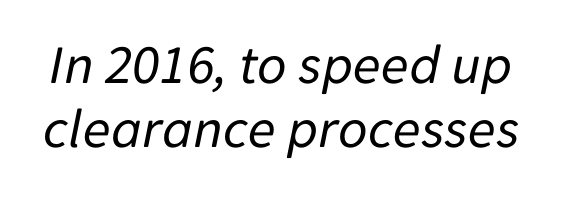
The image shows 57 px regular-weight type, italic (leaning right); set tight line spacing (1.13x), normal letter spacing, not underlined; low stroke contrast and a medium x-height.
